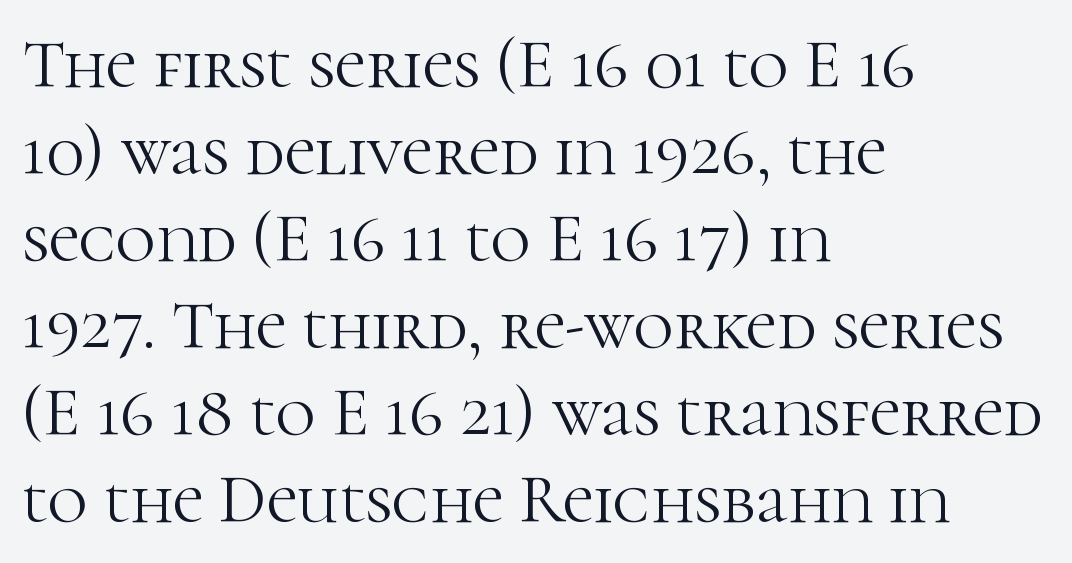
What stands out about the letter spacing? Nothing — it is the standard amount. A bare baseline throughout the passage. Horizontal alignment here is leftward, the default for most running prose. A typesetter would label this face a serif. You can tell it's not italic because the verticals are truly vertical.
